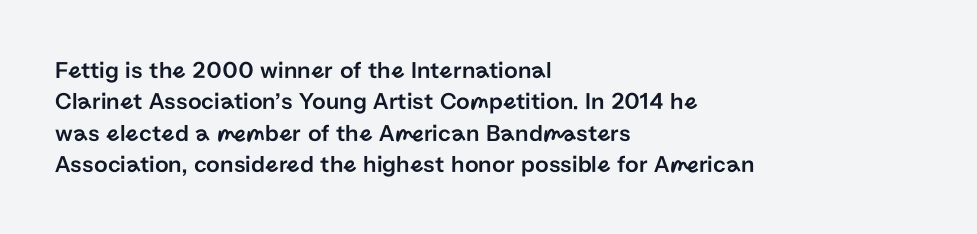
Here the glyphs are tracked normally, forming tight word shapes. Type without underlining. A roman cut, with each character standing at attention. A classic flush-left, rag-right setting is used for this passage.
